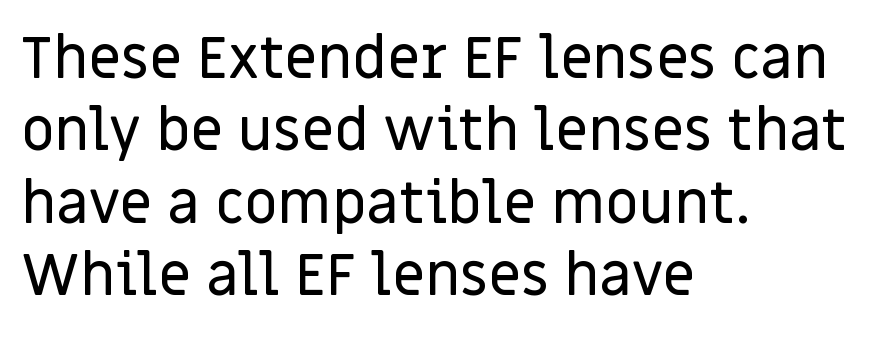
Q: Is the text italic (slanted)? A: No, it is upright.
Q: Is the typeface a serif or a sans-serif typeface? A: Sans-serif.
Q: Is the text underlined? A: No.
Q: How is the paragraph aligned? A: Left-aligned.
Q: Is the spacing between letters normal or unusually wide? A: Normal.
Q: Is the spacing between lines tight, normal or loose? A: Normal.
Q: Width (condensed, normal, or wide)? A: Normal.
Q: Stroke contrast? A: Low.
Q: x-height? A: Large.
Q: Monospaced? A: No.
